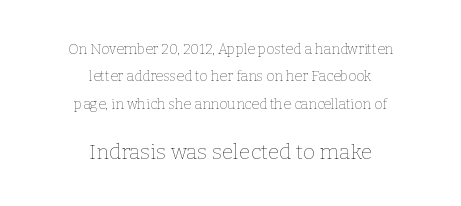
The image shows 21 px text type, upright; set centered, loose line spacing (1.96x), normal letter spacing, not underlined; the second (bottom) block is 1.5x larger.
